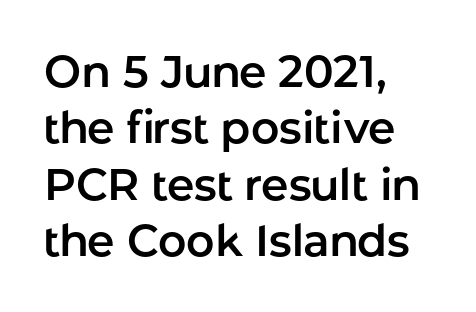
The image shows 44 px sans-serif type, upright; set left-aligned, normal line spacing (1.28x), normal letter spacing, not underlined; low stroke contrast and a medium x-height.
